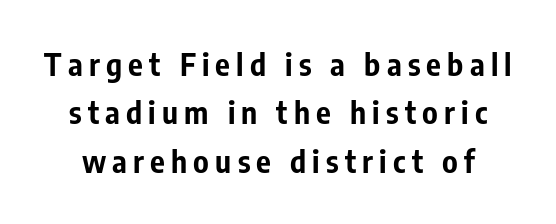
You could not count columns in this text — the font is proportionally spaced. Font category for this specimen: sans-serif. Between one letter and the next there's a generous, obvious gap. What's the leading like? Ordinary, nothing unusual. Descenders hang freely into open space.
